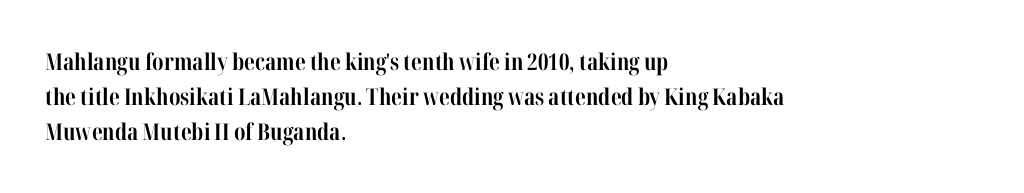
The image shows 23 px bold type, upright; set left-aligned, normal line spacing (1.53x), normal letter spacing, not underlined.
